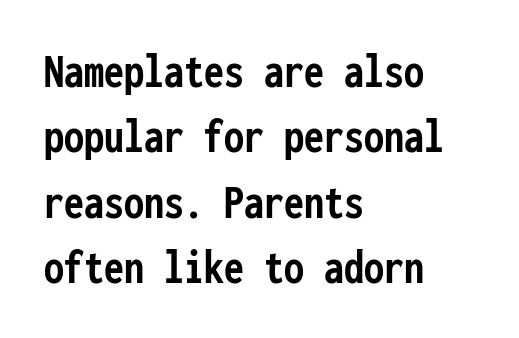
The image shows 50 px semibold, condensed sans-serif type, upright, monospaced; set left-aligned, normal line spacing (1.31x), normal letter spacing, not underlined; low stroke contrast and a medium x-height.
